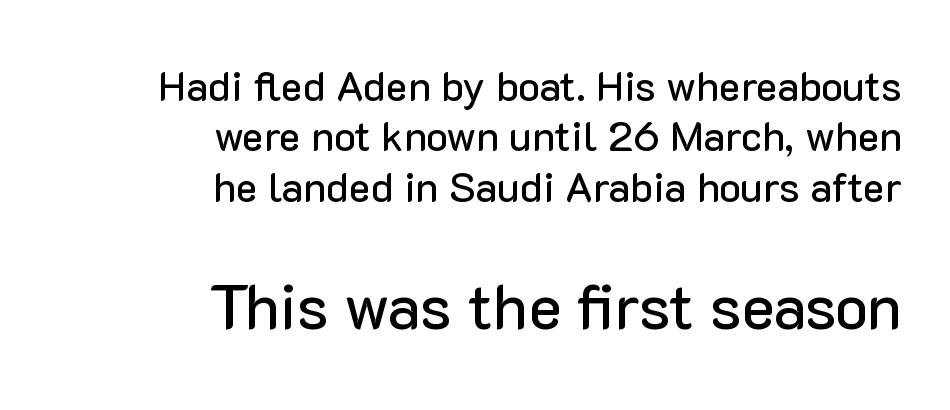
{"serif": "no", "italic": "no", "width": "normal", "stroke_contrast": "low", "x_height": "medium", "monospaced": "no", "underline": "no", "align": "right", "line_spacing_ratio": 1.23, "letter_spacing": "normal", "letter_spacing_em": 0.0, "larger_block": "second", "size_ratio": 1.51, "glyph_px": 62}
